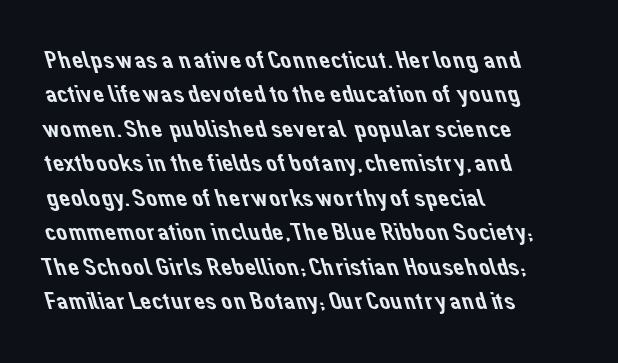
This rendering uses left alignment, leaving the right contour irregular. The strip under each line holds only bare page. Is there much room between lines? A standard amount, neither cramped nor airy. Tracking value appears to be zero — textbook default spacing.
